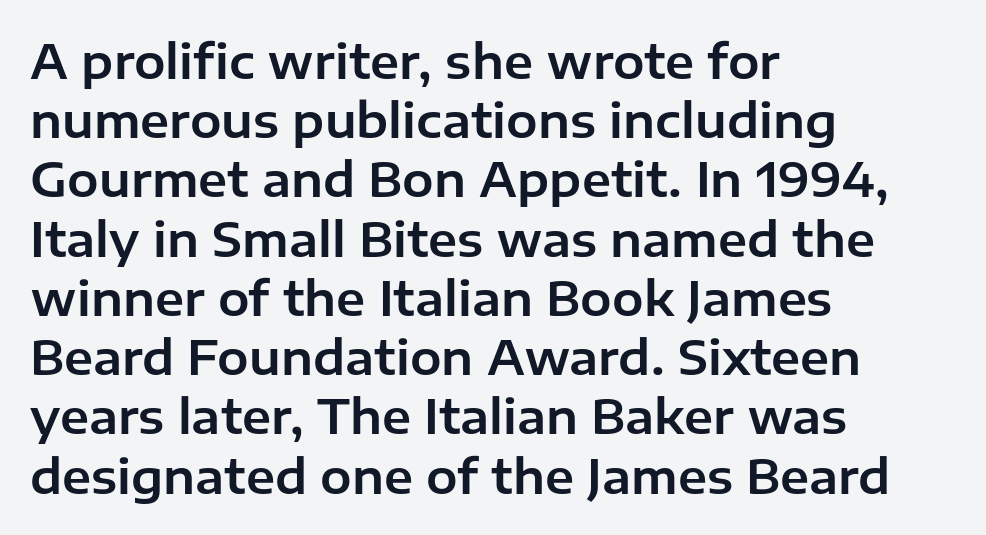
A roman cut, with each character standing at attention. A clean baseline with only descenders dipping below it. Note: no serifs on the glyphs. Which margin do the lines hug? The left one — the right edge is uneven. These lines keep a tight, regular rhythm from letter to letter. The rendering uses natural spacing where letterforms have individual widths.
